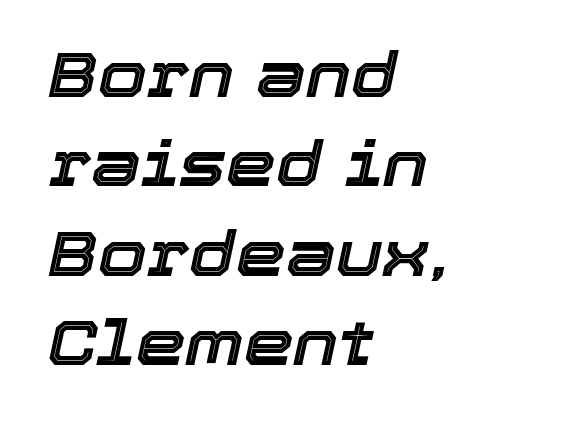
Has an underline been added? It has not. Proportional: the letters do not fall into vertical columns. The horizontal fit of the characters is conventional and even. The rendering applies a slant to the glyphs.
